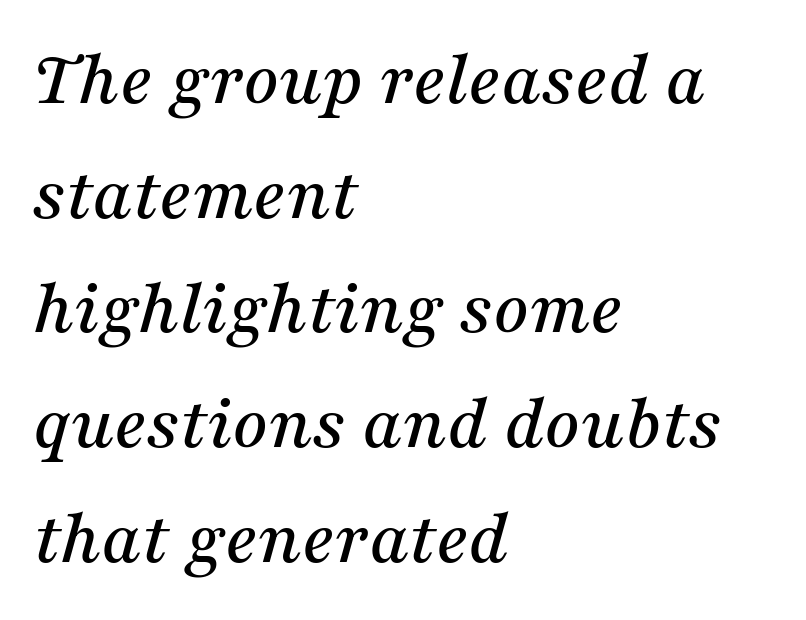
Q: Is the text italic (slanted)? A: Yes, it leans right by about 16 degrees.
Q: Is the typeface a serif or a sans-serif typeface? A: Serif.
Q: Is the text underlined? A: No.
Q: How is the paragraph aligned? A: Left-aligned.
Q: Is the spacing between letters normal or unusually wide? A: Normal.
Q: Is the spacing between lines tight, normal or loose? A: Normal.
Q: Width (condensed, normal, or wide)? A: Normal.
Q: Stroke contrast? A: Medium.
Q: x-height? A: Medium.
Q: Monospaced? A: No.
